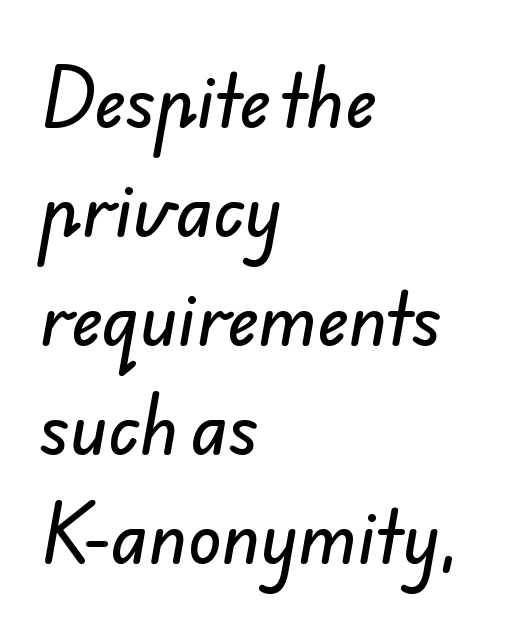
The image shows 69 px sans-serif type; set left-aligned, normal line spacing (1.58x), normal letter spacing, not underlined; low stroke contrast and a small x-height.
